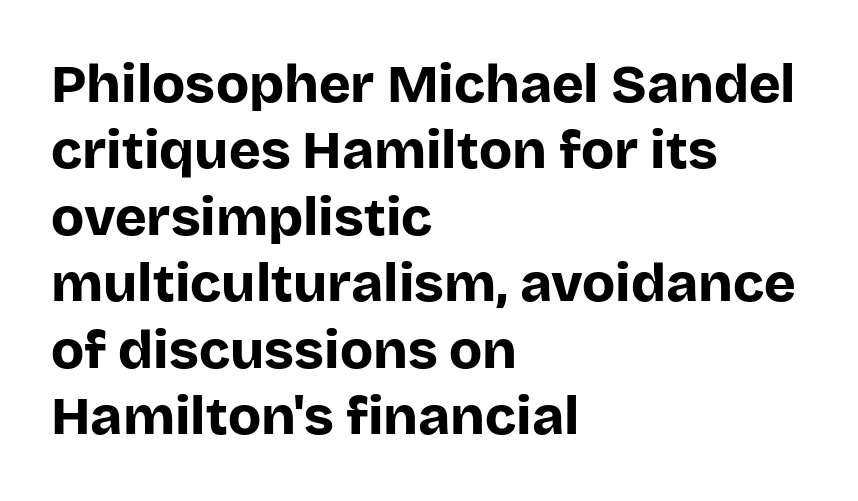
{"serif": "no", "italic": "no", "bold": "yes", "weight": "bold", "width": "normal", "stroke_contrast": "low", "x_height": "large", "monospaced": "no", "underline": "no", "align": "left", "line_spacing_ratio": 1.23, "letter_spacing": "normal", "letter_spacing_em": 0.0, "glyph_px": 54}
